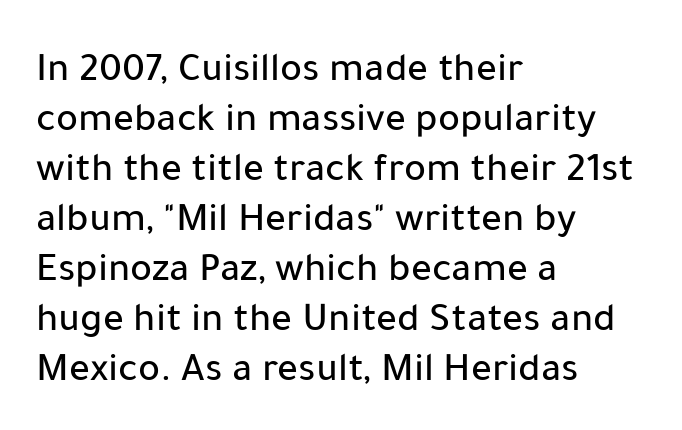
Quick note: underline off. Observe the absence of serifs on each vertical stroke in this sample. Notice how the passage keeps a crisp vertical edge on the left only. If you drew a line through each stem, it would be perfectly vertical. Nothing unusual about the tracking: characters are spaced as the font intends.
